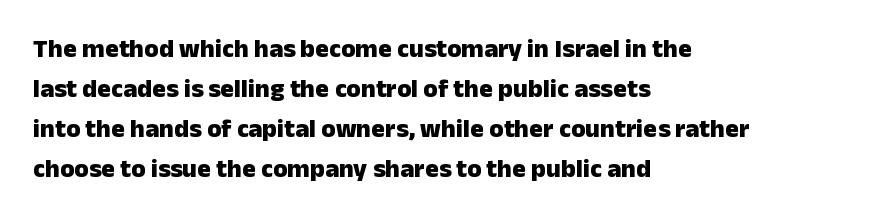
The image shows 26 px bold type, upright; set left-aligned, normal line spacing (1.54x), normal letter spacing, not underlined.
